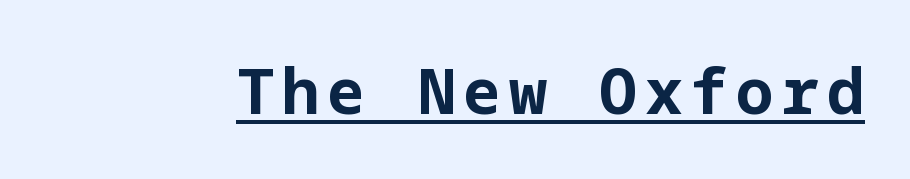
Q: Is the text bold? A: Yes.
Q: Is the text italic (slanted)? A: No, it is upright.
Q: Is the typeface a serif or a sans-serif typeface? A: Sans-serif.
Q: Is the text underlined? A: Yes.
Q: Width (condensed, normal, or wide)? A: Normal.
Q: Stroke contrast? A: Low.
Q: x-height? A: Medium.
